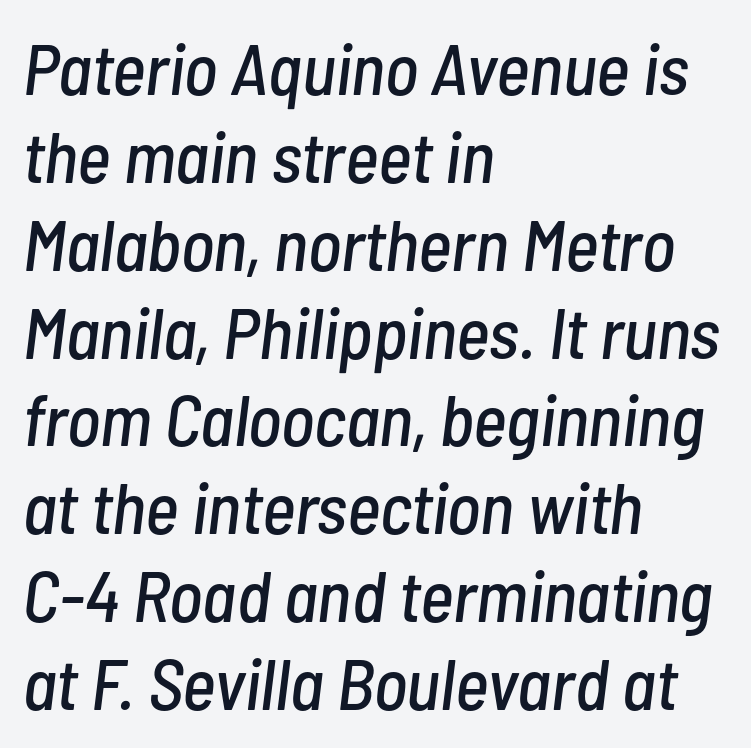
Q: Is the text italic (slanted)? A: Yes, it leans right by about 7 degrees.
Q: Is the text underlined? A: No.
Q: How is the paragraph aligned? A: Left-aligned.
Q: Is the spacing between letters normal or unusually wide? A: Normal.
Q: Width (condensed, normal, or wide)? A: Condensed.
Q: Stroke contrast? A: Low.
Q: x-height? A: Medium.
Q: Monospaced? A: No.
